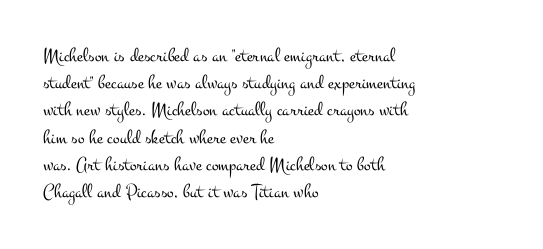
The image shows 20 px text type; set left-aligned, normal line spacing (1.36x), normal letter spacing, not underlined.
